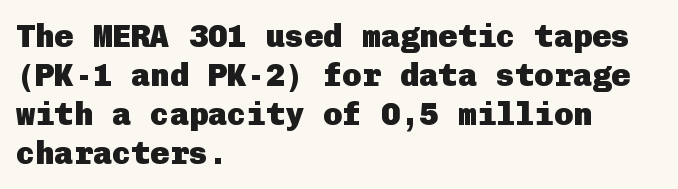
Is the block centered? No — it sits flush against the left margin. These lines are composed in type without serifs. Weight: bold. Tracking here is standard; glyphs follow each other at the usual distance. Ordinary non-slanted type is in use. Quick note: underline off.
